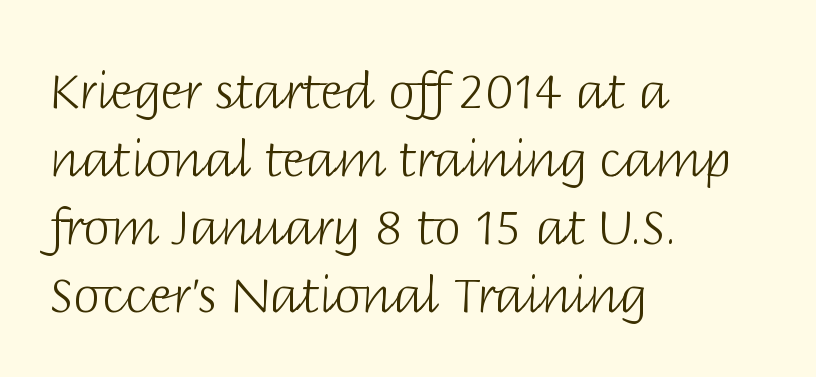
Q: Is the text bold? A: No.
Q: Is the text italic (slanted)? A: No, it is upright.
Q: Is the typeface a serif or a sans-serif typeface? A: Sans-serif.
Q: Is the text underlined? A: No.
Q: How is the paragraph aligned? A: Left-aligned.
Q: Is the spacing between letters normal or unusually wide? A: Normal.
Q: Is the spacing between lines tight, normal or loose? A: Normal.
Q: Width (condensed, normal, or wide)? A: Normal.
Q: Stroke contrast? A: Low.
Q: x-height? A: Large.
Q: Monospaced? A: No.
